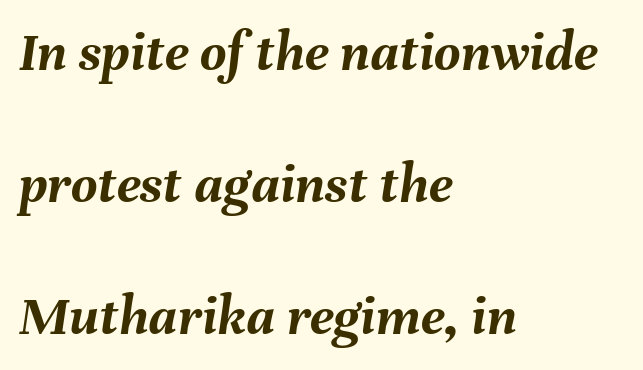
The image shows 57 px semibold type, italic (leaning right); set left-aligned, loose line spacing (2.32x), normal letter spacing, not underlined; medium stroke contrast and a medium x-height.
